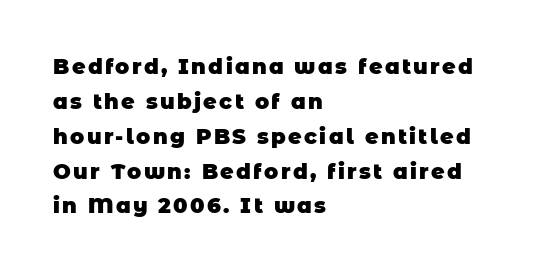
The specimen omits any rule beneath the text block's lines. The paragraph shown leans on its left margin. One glance says typical: line gaps are just what's usual. Plenty of ink on the page — the face is bold.
